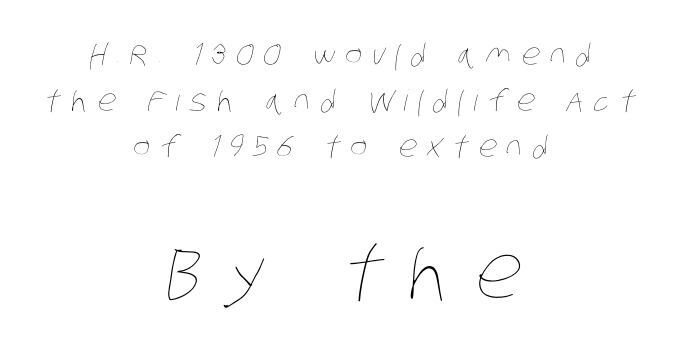
{"bold": "no", "weight": "thin", "width": "condensed", "stroke_contrast": "low", "x_height": "large", "monospaced": "no", "underline": "no", "align": "center", "line_spacing": "normal", "line_spacing_ratio": 1.59, "letter_spacing": "wide", "letter_spacing_em": 0.34, "larger_block": "second", "size_ratio": 2.52, "glyph_px": 73}
